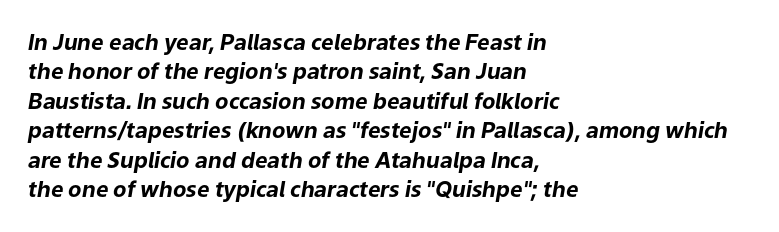
Vertically, the passage feels balanced, rows spaced as you'd expect. Compared with ordinary roman type, these characters are visibly tilted. One-word summary of the alignment: left. Strokes here are thick enough to call this a true bold. You could call the tracking neutral — neither tight nor loose. The glyphs are unaccompanied by any horizontal stroke below them.
